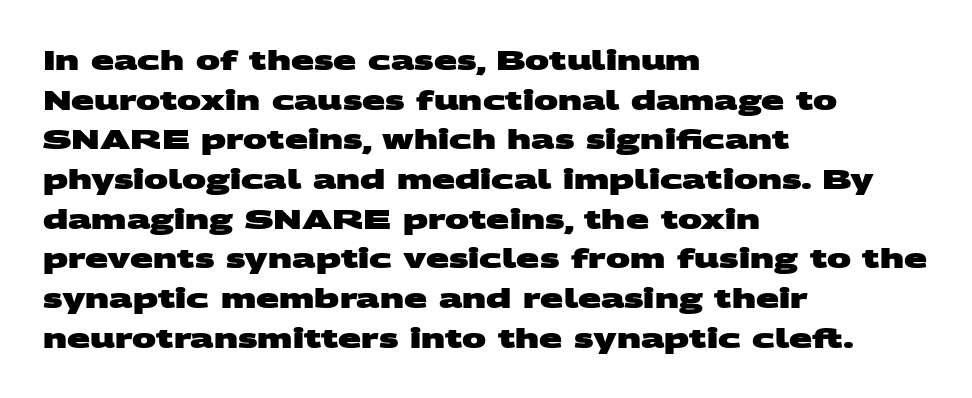
Q: Is the text bold? A: Yes.
Q: Is the text underlined? A: No.
Q: How is the paragraph aligned? A: Left-aligned.
Q: Is the spacing between letters normal or unusually wide? A: Normal.
Q: Is the spacing between lines tight, normal or loose? A: Normal.
